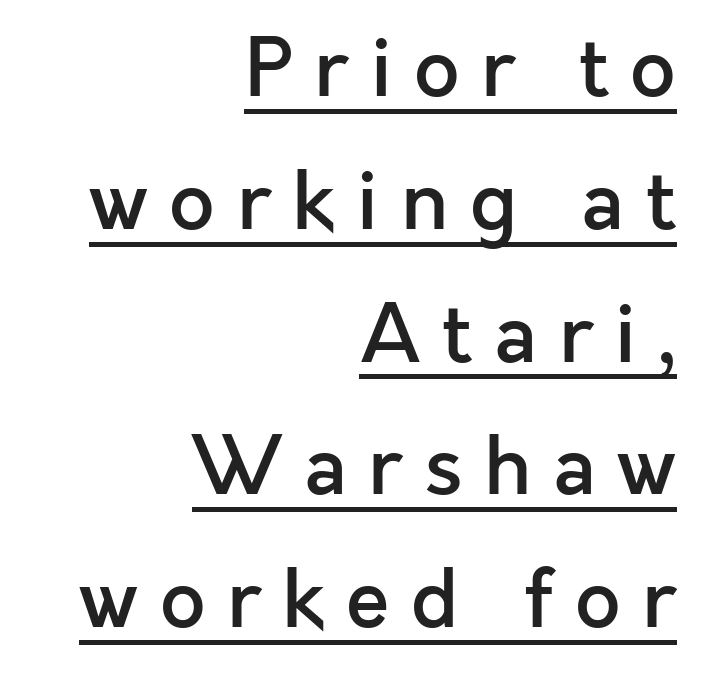
The rendering uses natural spacing where letterforms have individual widths. These lines carry some extra weight — a demibold, not a full bold. This sample uses an upright cut, with every glyph sitting square on the baseline. The rendering uses the underline text-decoration. What's the leading like? Ordinary, nothing unusual. The text was rendered using a sans face with plain stroke endings.
